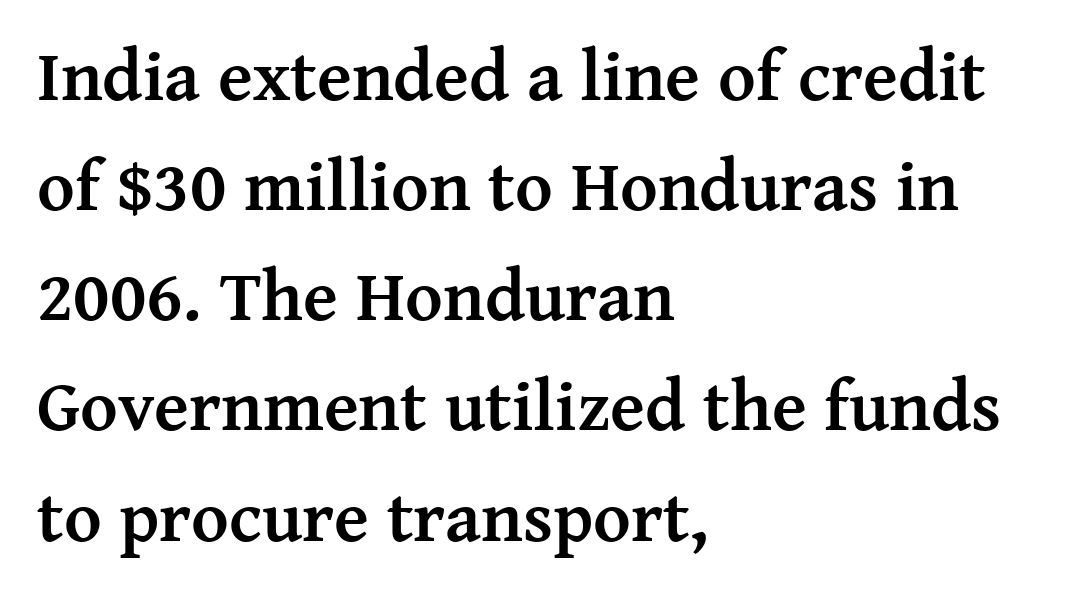
The image shows 72 px semibold serif type, upright; set left-aligned, normal line spacing (1.53x), normal letter spacing, not underlined; medium stroke contrast and a medium x-height.
